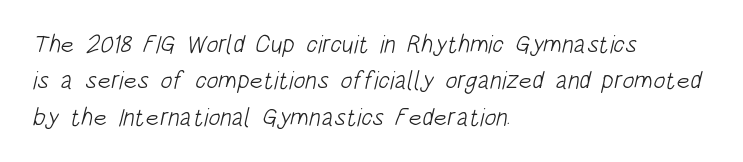
{"bold": "no", "underline": "no", "align": "left", "line_spacing": "normal", "line_spacing_ratio": 1.46, "letter_spacing": "normal", "letter_spacing_em": 0.0, "glyph_px": 25}
